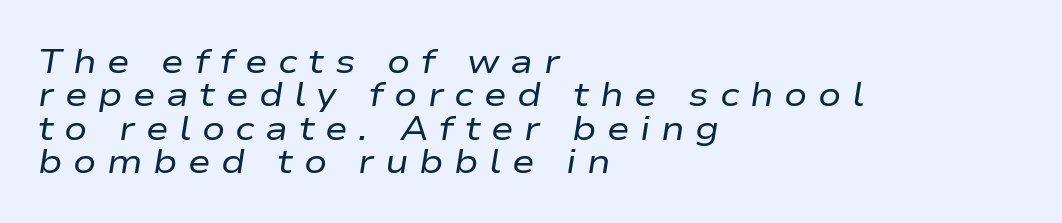
Q: Is the text bold? A: No.
Q: Is the text italic (slanted)? A: Yes, it leans right by about 9 degrees.
Q: Is the text underlined? A: No.
Q: How is the paragraph aligned? A: Left-aligned.
Q: Is the spacing between letters normal or unusually wide? A: Unusually wide.
Q: Is the spacing between lines tight, normal or loose? A: Tight.
Q: Width (condensed, normal, or wide)? A: Wide.
Q: Stroke contrast? A: Low.
Q: x-height? A: Medium.
Q: Monospaced? A: No.
